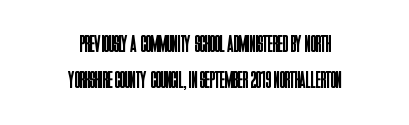
{"italic": "no", "bold": "no", "underline": "no", "align": "center", "line_spacing": "normal", "line_spacing_ratio": 1.52, "letter_spacing": "normal", "letter_spacing_em": 0.0, "glyph_px": 24}
